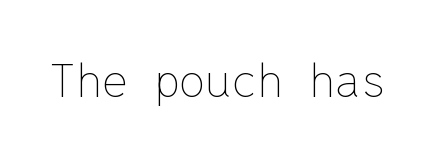
Q: Is the text bold? A: No.
Q: Is the text italic (slanted)? A: No, it is upright.
Q: Is the text underlined? A: No.
Q: Is the spacing between letters normal or unusually wide? A: Normal.
Q: Width (condensed, normal, or wide)? A: Normal.
Q: Stroke contrast? A: Low.
Q: x-height? A: Medium.
Q: Monospaced? A: Yes.
